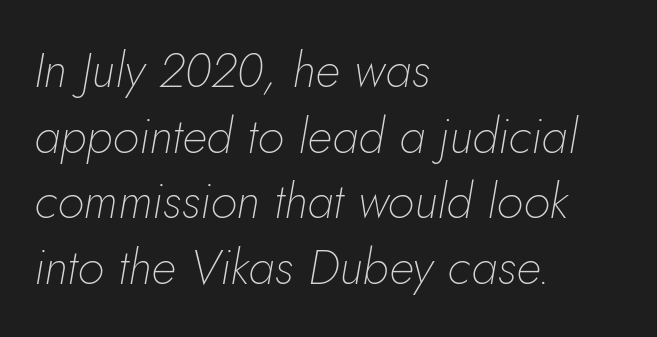
Do the characters align in a grid? No, the font is proportional. The zone under the glyphs is completely vacant. The lines in this sample share a left origin and differ only in where they stop. Does the leading feel generous? No, just average. Honestly, the letter spacing is just normal — you wouldn't notice it.
